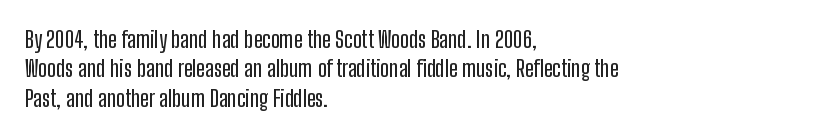
Q: Is the text italic (slanted)? A: No, it is upright.
Q: Is the text underlined? A: No.
Q: How is the paragraph aligned? A: Left-aligned.
Q: Is the spacing between letters normal or unusually wide? A: Normal.
Q: Is the spacing between lines tight, normal or loose? A: Normal.
